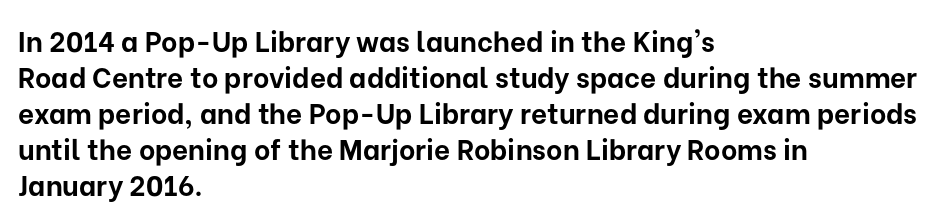
Note the varied advance widths — an 'i' is clearly narrower than an 'm'. Where is the straight margin? On the left. The specimen reads as upright at a glance. Clear beneath every line of the passage.
